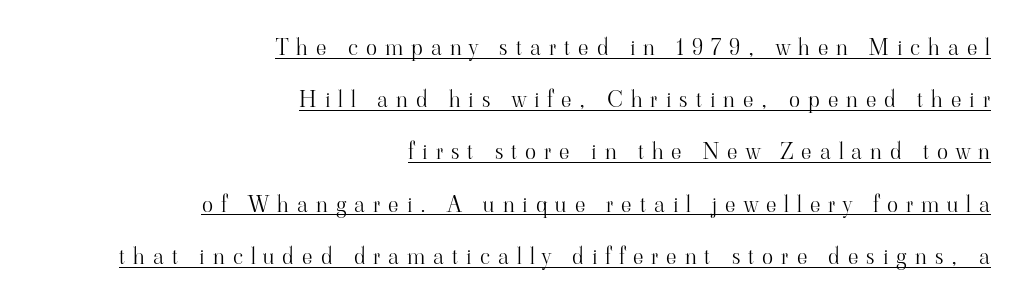
The passage is arranged like a letterhead date or caption credit — flush right. Upright lettering throughout. The leading is generous, giving the passage an open texture. The letterforms sit at book weight or below.
